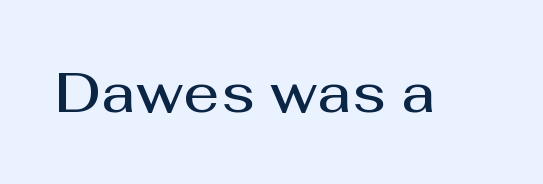
Q: Is the text bold? A: Semi-bold.
Q: Is the text italic (slanted)? A: No, it is upright.
Q: Is the typeface a serif or a sans-serif typeface? A: Sans-serif.
Q: Is the text underlined? A: No.
Q: Is the spacing between letters normal or unusually wide? A: Normal.
Q: Width (condensed, normal, or wide)? A: Normal.
Q: Stroke contrast? A: Medium.
Q: x-height? A: Medium.
Q: Monospaced? A: No.
